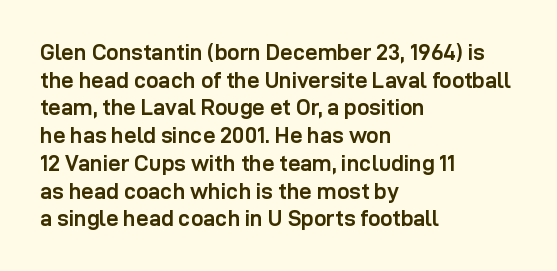
These words are printed bold, with thick strokes throughout. The string is rendered with underlining switched off. What's the leading like? Ordinary, nothing unusual. Tracking value appears to be zero — textbook default spacing. This rendering uses left alignment, leaving the right contour irregular. Every stem runs plumb, perpendicular to the baseline.
